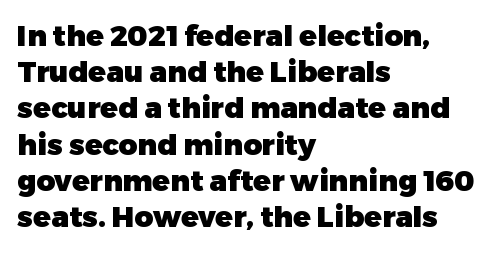
The image shows 29 px heavy sans-serif type, upright; set left-aligned, normal line spacing (1.25x), normal letter spacing, not underlined; low stroke contrast and a medium x-height.
